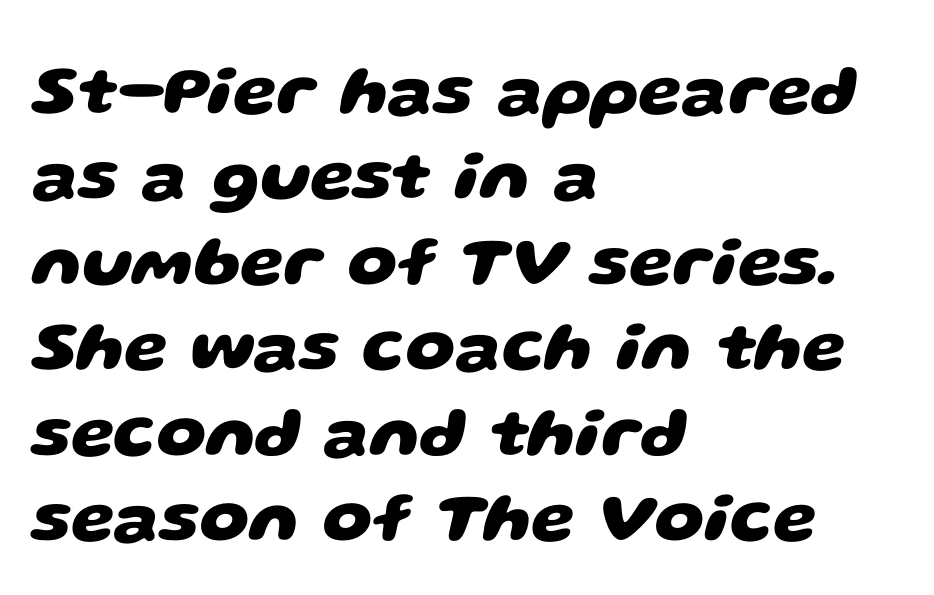
Q: Is the text bold? A: Yes.
Q: Is the typeface a serif or a sans-serif typeface? A: Sans-serif.
Q: Is the text underlined? A: No.
Q: How is the paragraph aligned? A: Left-aligned.
Q: Is the spacing between letters normal or unusually wide? A: Normal.
Q: Width (condensed, normal, or wide)? A: Wide.
Q: Stroke contrast? A: Low.
Q: x-height? A: Large.
Q: Monospaced? A: No.
